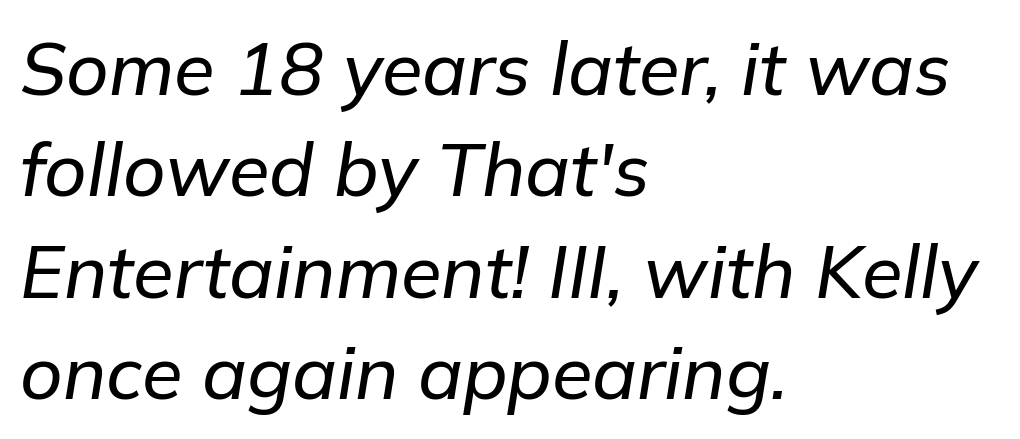
{"italic": "yes", "lean": "right", "slant_degrees": 9, "width": "normal", "stroke_contrast": "low", "x_height": "medium", "monospaced": "no", "underline": "no", "align": "left", "line_spacing": "normal", "line_spacing_ratio": 1.37, "letter_spacing": "normal", "letter_spacing_em": 0.0, "glyph_px": 74}
